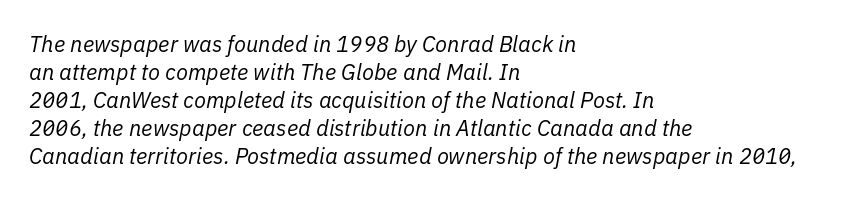
Q: Is the text bold? A: No.
Q: Is the text italic (slanted)? A: Yes, it leans right by about 11 degrees.
Q: Is the text underlined? A: No.
Q: How is the paragraph aligned? A: Left-aligned.
Q: Is the spacing between letters normal or unusually wide? A: Normal.
Q: Is the spacing between lines tight, normal or loose? A: Normal.
